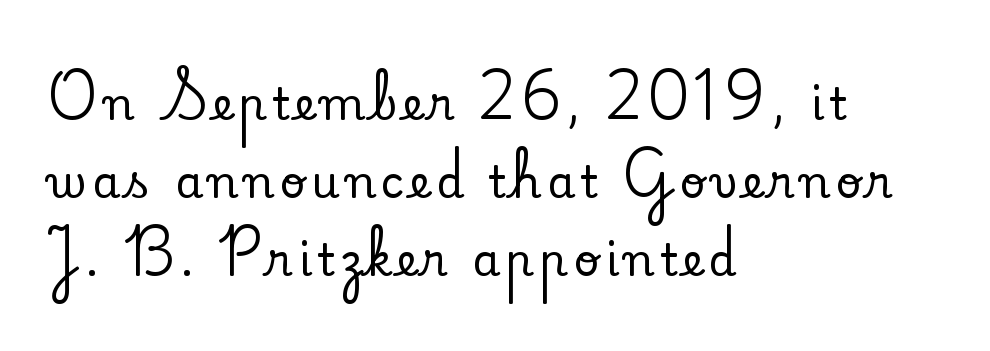
Q: Is the text italic (slanted)? A: No, it is upright.
Q: Is the typeface a serif or a sans-serif typeface? A: Serif.
Q: Is the text underlined? A: No.
Q: How is the paragraph aligned? A: Left-aligned.
Q: Width (condensed, normal, or wide)? A: Normal.
Q: Stroke contrast? A: Low.
Q: x-height? A: Small.
Q: Monospaced? A: No.
